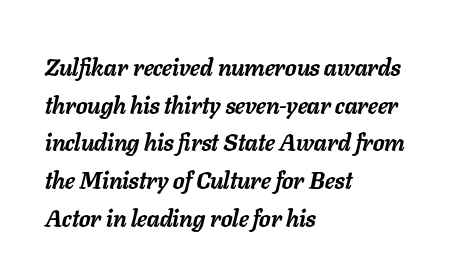
Q: Is the text bold? A: Yes.
Q: Is the text italic (slanted)? A: Yes, it leans right by about 11 degrees.
Q: Is the text underlined? A: No.
Q: How is the paragraph aligned? A: Left-aligned.
Q: Is the spacing between letters normal or unusually wide? A: Normal.
Q: Is the spacing between lines tight, normal or loose? A: Normal.
